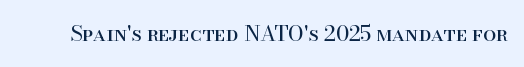
The image shows 21 px text type, upright; set normal letter spacing, not underlined.
